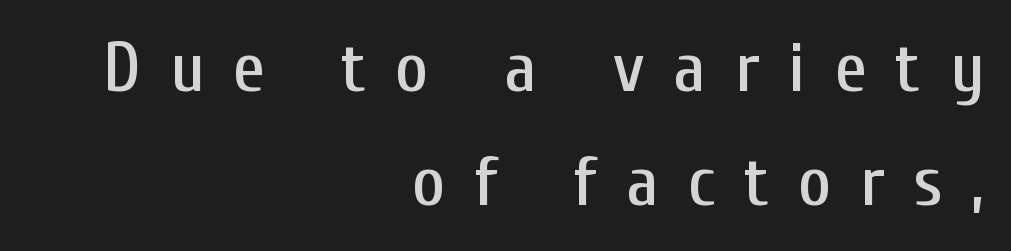
The image shows 71 px condensed sans-serif type, upright; set right-aligned, normal line spacing (1.6x), unusually wide letter spacing (+0.41 em), not underlined; low stroke contrast and a medium x-height.
